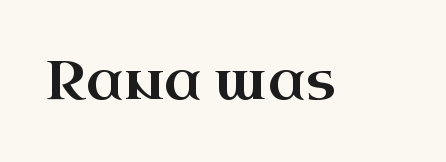
{"serif": "yes", "italic": "no", "width": "wide", "stroke_contrast": "high", "x_height": "small", "monospaced": "no", "underline": "no", "letter_spacing": "normal", "letter_spacing_em": 0.0, "glyph_px": 54}
